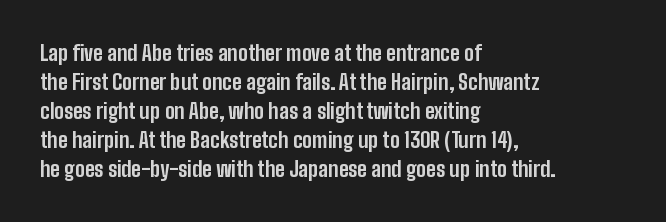
{"italic": "no", "bold": "yes", "underline": "no", "align": "left", "line_spacing": "normal", "line_spacing_ratio": 1.38, "letter_spacing": "normal", "letter_spacing_em": 0.0, "glyph_px": 21}
